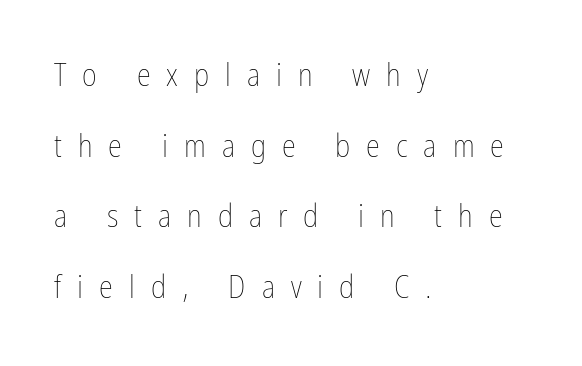
Q: Is the text bold? A: No.
Q: Is the text italic (slanted)? A: No, it is upright.
Q: Is the text underlined? A: No.
Q: How is the paragraph aligned? A: Left-aligned.
Q: Is the spacing between letters normal or unusually wide? A: Unusually wide.
Q: Is the spacing between lines tight, normal or loose? A: Loose.
Q: Width (condensed, normal, or wide)? A: Condensed.
Q: Stroke contrast? A: Low.
Q: x-height? A: Medium.
Q: Monospaced? A: No.
